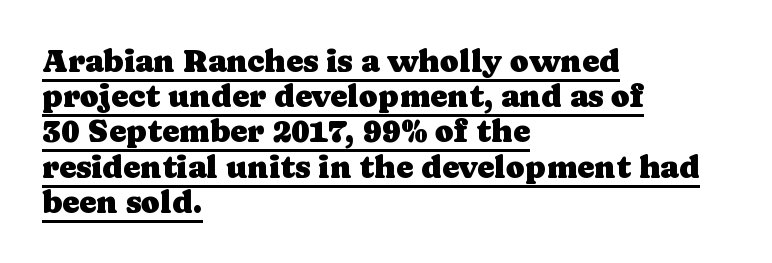
Rows of type sit shoulder to shoulder in the vertical direction. Each line of the rendering has a horizontal stroke beneath the glyphs. Serifs: yes, visible at the terminals of the letterforms. The horizontal fit of the characters is conventional and even. Caption: multi-line text, flush left, ragged right.
